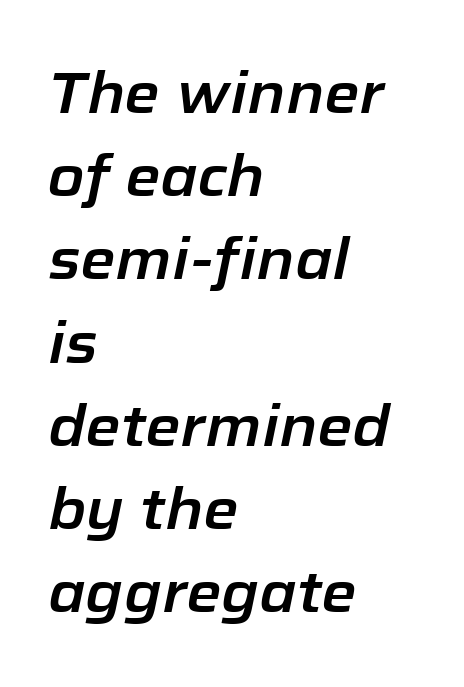
You can tell it's italic because the verticals aren't actually vertical. This sample has the flowing, uneven cadence of proportional lettering. Is the block centered? No — it sits flush against the left margin. The block of text has a typical density, with ordinary space between rows. Spacing between characters is what you'd get straight out of the box. Rule under the text: the space is simply empty.
